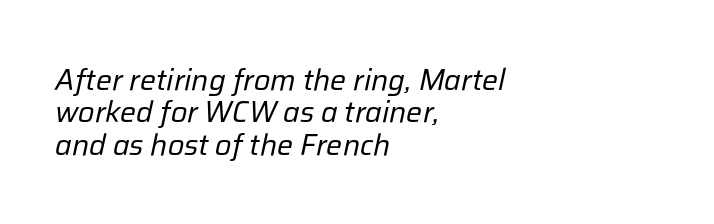
The image shows 30 px regular-weight type, italic (leaning right); set left-aligned, tight line spacing (1.08x), normal letter spacing, not underlined; low stroke contrast and a medium x-height.
